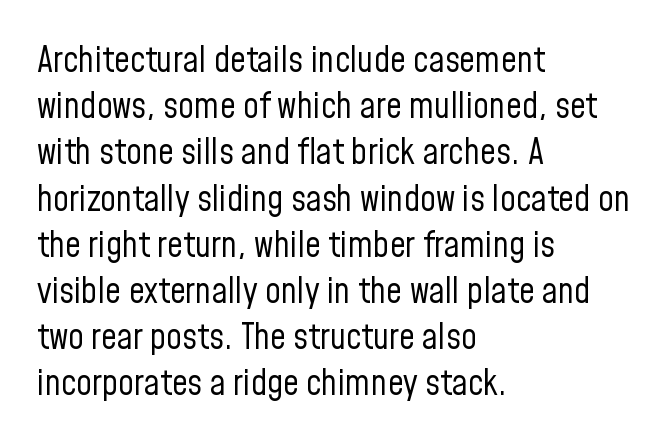
The image shows 35 px regular-weight, condensed sans-serif type, upright; set left-aligned, normal line spacing (1.32x), normal letter spacing, not underlined; low stroke contrast and a medium x-height.
